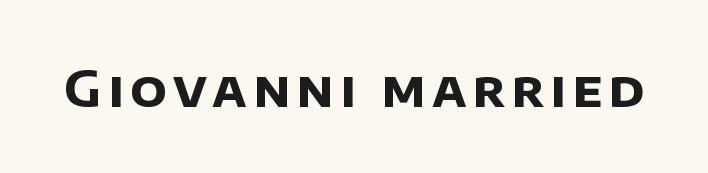
{"serif": "no", "bold": "yes", "weight": "bold", "width": "normal", "stroke_contrast": "low", "x_height": "large", "monospaced": "no", "underline": "no", "glyph_px": 50}
